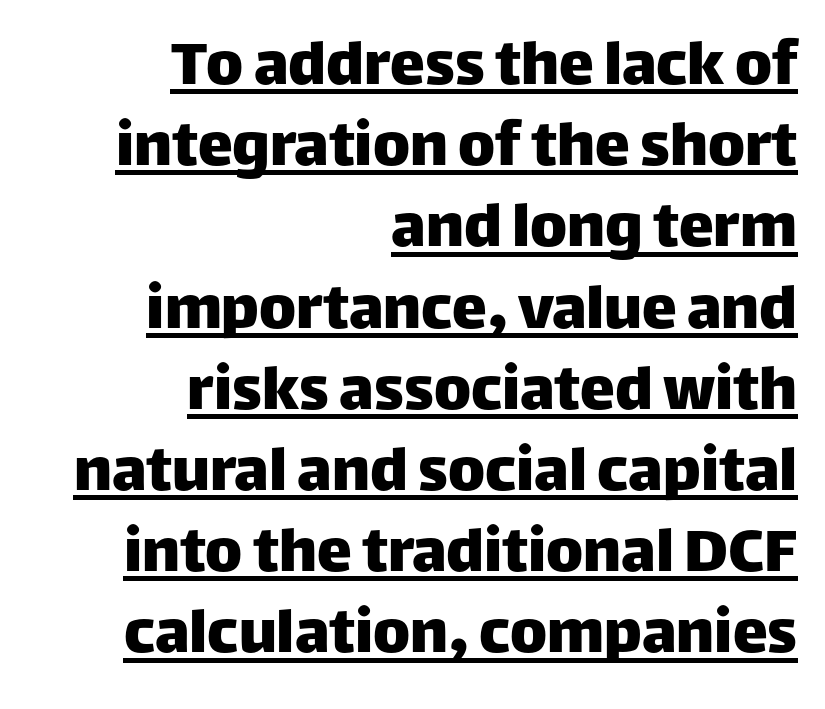
Right-aligned paragraph, ragged on the left. Notice how the stems are strictly vertical — no italics here. Are there feet on the stems? There aren't — it's a sans. The letters sit at their default tracking, neither squeezed nor spread.
